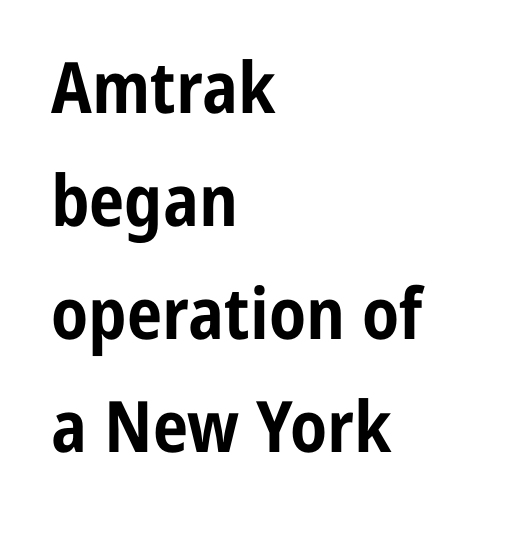
Q: Is the text bold? A: Yes.
Q: Is the text italic (slanted)? A: No, it is upright.
Q: Is the typeface a serif or a sans-serif typeface? A: Sans-serif.
Q: Is the text underlined? A: No.
Q: How is the paragraph aligned? A: Left-aligned.
Q: Is the spacing between letters normal or unusually wide? A: Normal.
Q: Is the spacing between lines tight, normal or loose? A: Normal.
Q: Width (condensed, normal, or wide)? A: Condensed.
Q: Stroke contrast? A: Low.
Q: x-height? A: Medium.
Q: Monospaced? A: No.
